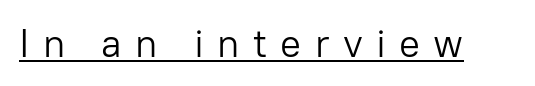
{"serif": "no", "italic": "no", "bold": "no", "weight": "light", "width": "normal", "stroke_contrast": "low", "x_height": "medium", "monospaced": "no", "underline": "yes", "letter_spacing": "wide", "letter_spacing_em": 0.34, "glyph_px": 39}
